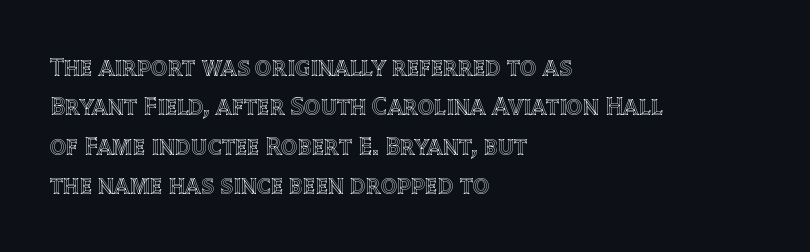
{"italic": "no", "underline": "no", "align": "left", "line_spacing": "normal", "line_spacing_ratio": 1.51, "letter_spacing": "normal", "letter_spacing_em": 0.0, "glyph_px": 26}
